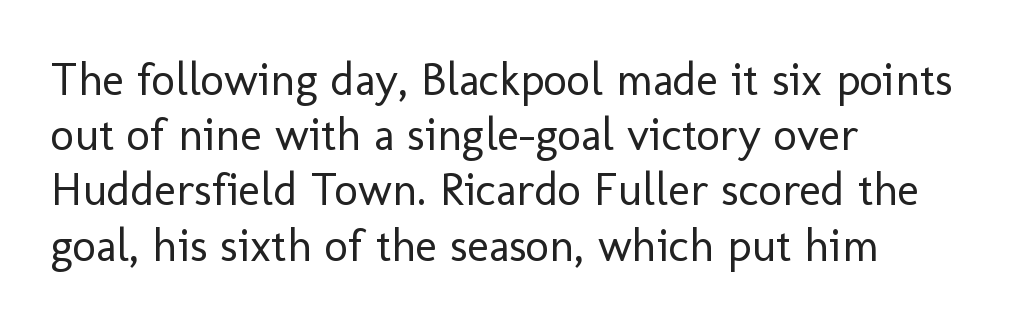
Q: Is the text bold? A: No.
Q: Is the text italic (slanted)? A: No, it is upright.
Q: Is the typeface a serif or a sans-serif typeface? A: Sans-serif.
Q: Is the text underlined? A: No.
Q: How is the paragraph aligned? A: Left-aligned.
Q: Is the spacing between letters normal or unusually wide? A: Normal.
Q: Width (condensed, normal, or wide)? A: Normal.
Q: Stroke contrast? A: Low.
Q: x-height? A: Medium.
Q: Monospaced? A: No.
